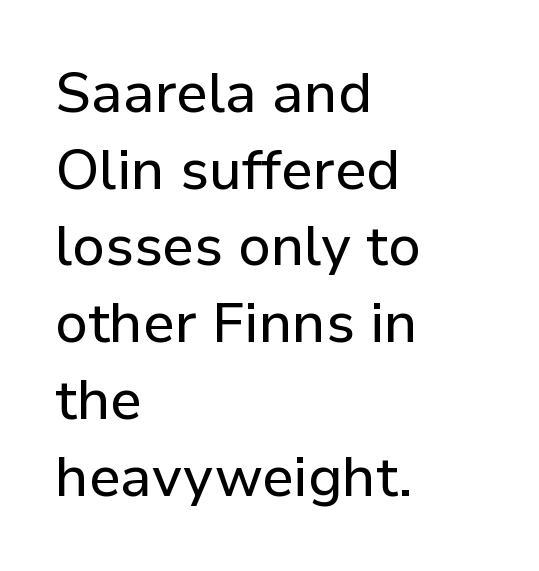
The image shows 56 px sans-serif type, upright; set left-aligned, normal line spacing (1.37x), normal letter spacing, not underlined; low stroke contrast and a medium x-height.
